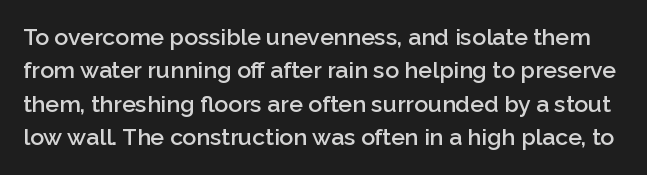
The image shows 23 px text type, upright; set normal line spacing (1.45x), normal letter spacing, not underlined.
